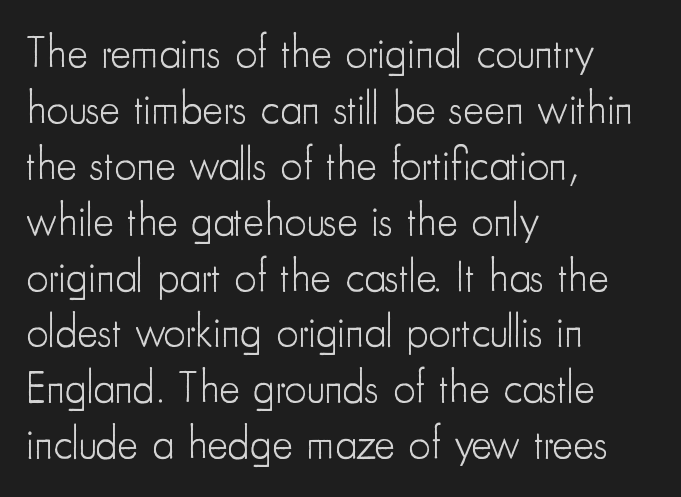
Q: Is the text bold? A: No.
Q: Is the text italic (slanted)? A: No, it is upright.
Q: Is the typeface a serif or a sans-serif typeface? A: Sans-serif.
Q: Is the text underlined? A: No.
Q: How is the paragraph aligned? A: Left-aligned.
Q: Is the spacing between letters normal or unusually wide? A: Normal.
Q: Is the spacing between lines tight, normal or loose? A: Normal.
Q: Width (condensed, normal, or wide)? A: Condensed.
Q: Stroke contrast? A: Low.
Q: x-height? A: Small.
Q: Monospaced? A: No.
